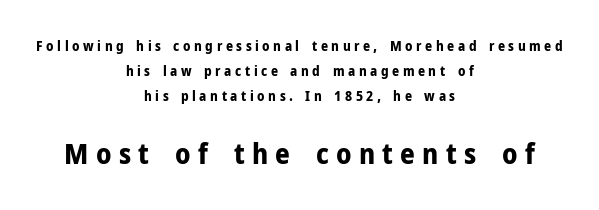
Here the glyphs are tracked loosely, breaking word shapes into spaced letters. Descenders hang freely into open space. The specimen reads as upright at a glance. The rendering shows plain stroke endings on the letterforms — a sans-serif design. Whoever set this made the second block the dominant, larger element. Short and long lines alike share a common midpoint.
